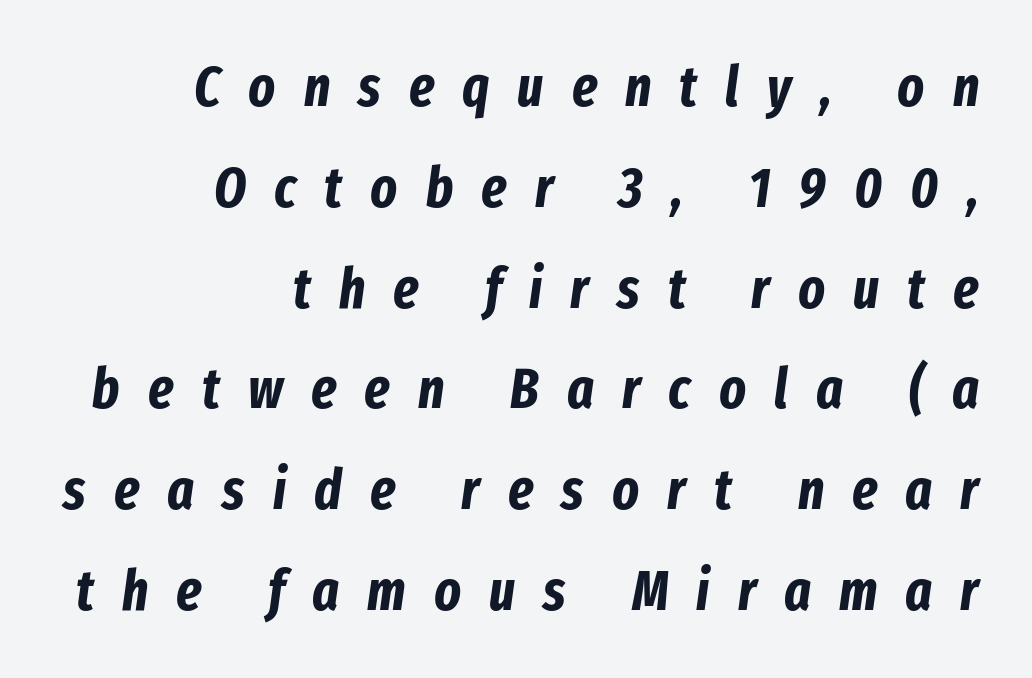
{"italic": "yes", "lean": "right", "slant_degrees": 8, "bold": "yes", "weight": "bold", "width": "condensed", "stroke_contrast": "low", "x_height": "medium", "monospaced": "no", "underline": "no", "align": "right", "line_spacing_ratio": 1.8, "letter_spacing": "wide", "letter_spacing_em": 0.5, "glyph_px": 56}
